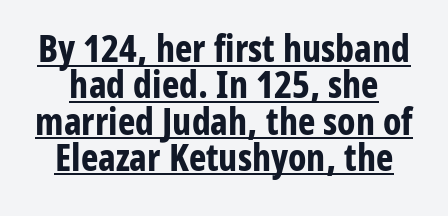
Q: Is the text bold? A: Yes.
Q: Is the text italic (slanted)? A: No, it is upright.
Q: Is the typeface a serif or a sans-serif typeface? A: Sans-serif.
Q: Is the text underlined? A: Yes.
Q: Is the spacing between letters normal or unusually wide? A: Normal.
Q: Is the spacing between lines tight, normal or loose? A: Tight.
Q: Width (condensed, normal, or wide)? A: Condensed.
Q: Stroke contrast? A: Low.
Q: x-height? A: Medium.
Q: Monospaced? A: No.
